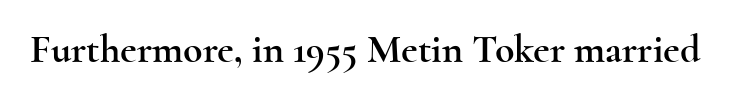
Q: Is the text italic (slanted)? A: No, it is upright.
Q: Is the typeface a serif or a sans-serif typeface? A: Serif.
Q: Is the text underlined? A: No.
Q: Is the spacing between letters normal or unusually wide? A: Normal.
Q: Width (condensed, normal, or wide)? A: Wide.
Q: x-height? A: Small.
Q: Monospaced? A: No.
